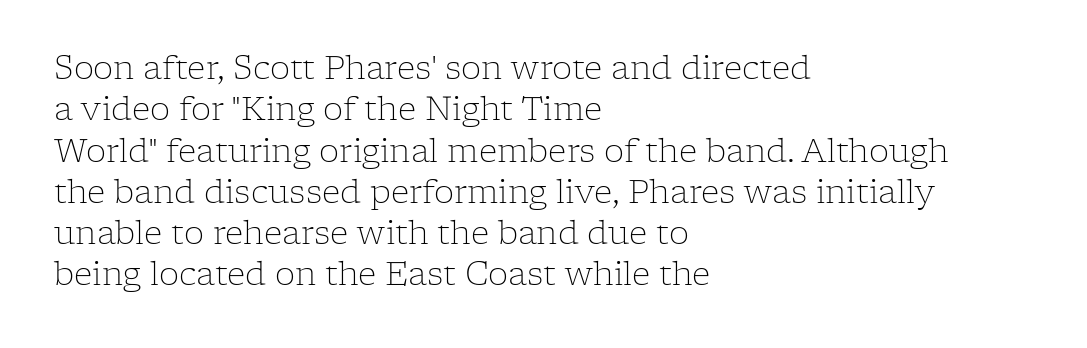
Q: Is the text bold? A: No.
Q: Is the text italic (slanted)? A: No, it is upright.
Q: Is the typeface a serif or a sans-serif typeface? A: Serif.
Q: Is the text underlined? A: No.
Q: How is the paragraph aligned? A: Left-aligned.
Q: Is the spacing between letters normal or unusually wide? A: Normal.
Q: Is the spacing between lines tight, normal or loose? A: Normal.
Q: Width (condensed, normal, or wide)? A: Normal.
Q: Stroke contrast? A: Low.
Q: x-height? A: Medium.
Q: Monospaced? A: No.
